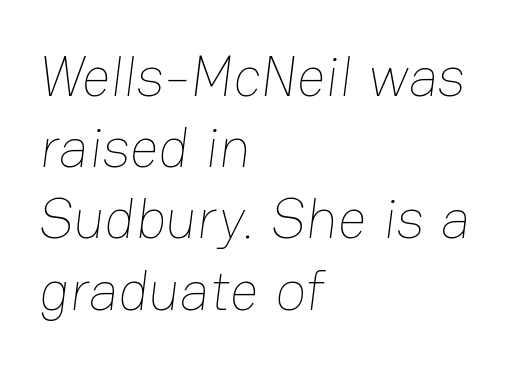
The image shows 57 px thin type; set left-aligned, normal line spacing (1.25x), normal letter spacing, not underlined; low stroke contrast and a medium x-height.
